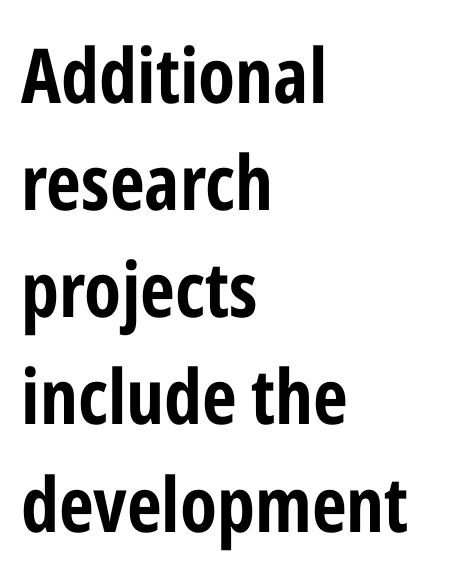
Q: Is the text italic (slanted)? A: No, it is upright.
Q: Is the typeface a serif or a sans-serif typeface? A: Sans-serif.
Q: Is the text underlined? A: No.
Q: How is the paragraph aligned? A: Left-aligned.
Q: Is the spacing between letters normal or unusually wide? A: Normal.
Q: Is the spacing between lines tight, normal or loose? A: Normal.
Q: Width (condensed, normal, or wide)? A: Condensed.
Q: Stroke contrast? A: Low.
Q: x-height? A: Medium.
Q: Monospaced? A: No.
